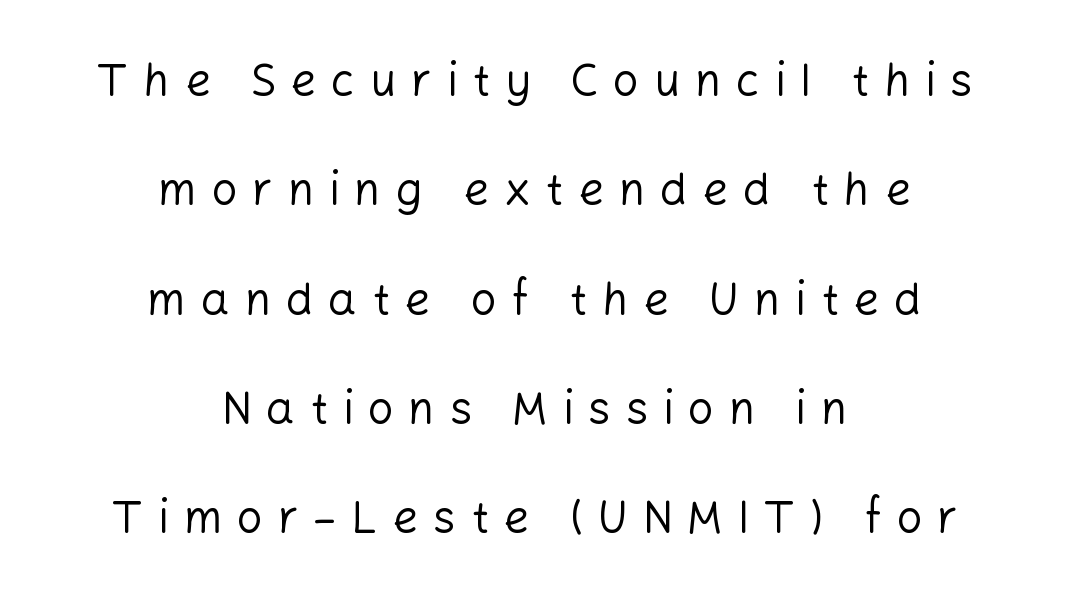
Q: Is the text bold? A: No.
Q: Is the text italic (slanted)? A: No, it is upright.
Q: Is the typeface a serif or a sans-serif typeface? A: Sans-serif.
Q: Is the text underlined? A: No.
Q: How is the paragraph aligned? A: Centered.
Q: Is the spacing between letters normal or unusually wide? A: Unusually wide.
Q: Is the spacing between lines tight, normal or loose? A: Loose.
Q: Width (condensed, normal, or wide)? A: Normal.
Q: Stroke contrast? A: Low.
Q: x-height? A: Medium.
Q: Monospaced? A: No.
